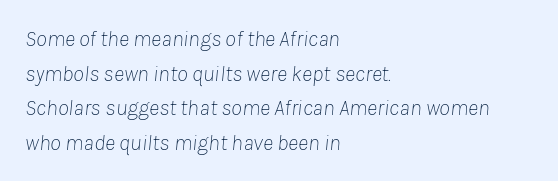
The image shows 22 px text type, italic (leaning right); set left-aligned, normal line spacing (1.57x), normal letter spacing, not underlined.
